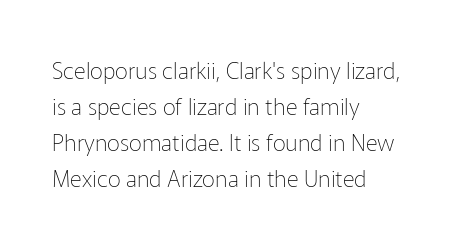
The foot of each line stays bare and open. It's the straight-up-and-down kind of type. The gaps between neighbouring characters are ordinary and unremarkable. A normal amount of white space separates one row of letters from the next. Typeset ragged right — the left edge is the straight one. Is the stroke heavy? The answer is a plain regular-or-lighter.
